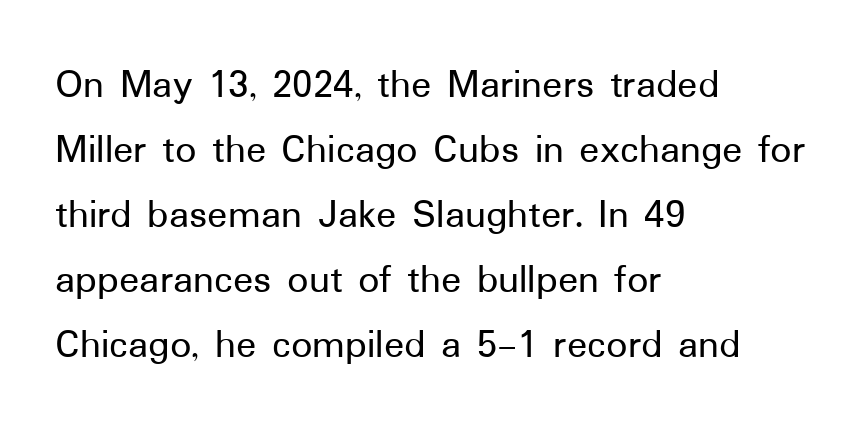
{"serif": "no", "italic": "no", "width": "normal", "stroke_contrast": "low", "x_height": "medium", "monospaced": "no", "underline": "no", "align": "left", "line_spacing": "normal", "line_spacing_ratio": 1.55, "letter_spacing": "normal", "letter_spacing_em": 0.0, "glyph_px": 42}
